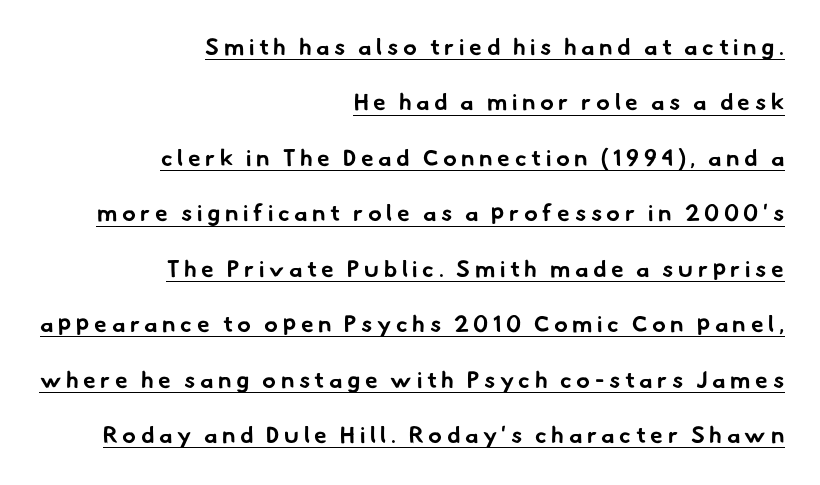
As a designer I'd log this as weight 700, bold. Students, observe: this is what heavily led, spacious text looks like. Underlined type. Line ends are locked; line starts wander. Caption: expanded tracking, letters set apart.
